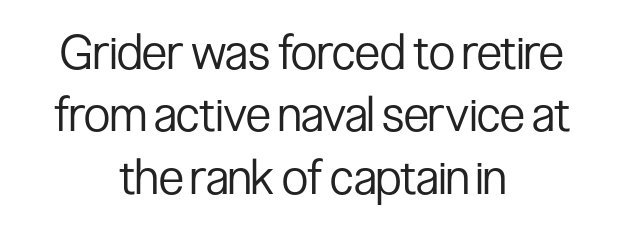
The image shows 48 px regular-weight, condensed sans-serif type, upright; set centered, normal line spacing (1.3x), normal letter spacing, not underlined; low stroke contrast and a medium x-height.
